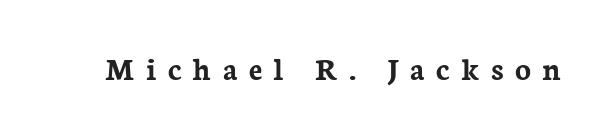
Here the glyphs are tracked loosely, breaking word shapes into spaced letters. These lines carry a lot of weight — the face is fully bold. I'd call this a serif setting — the letters wear small feet. The letters stand upright; this is a roman face. Just letters on the line, the space beneath them empty. These lines are rendered in a variable-pitch font.
